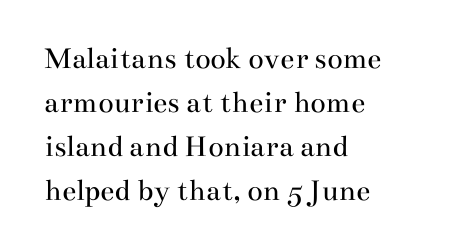
The image shows 32 px regular-weight, wide serif type, upright; set left-aligned, normal line spacing (1.37x), normal letter spacing, not underlined; medium stroke contrast and a small x-height.
